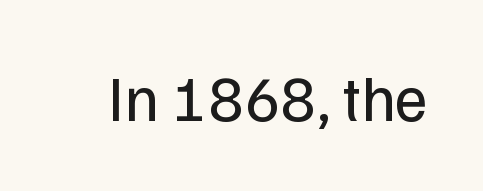
The image shows 64 px regular-weight sans-serif type, upright; set normal letter spacing, not underlined; low stroke contrast and a medium x-height.
